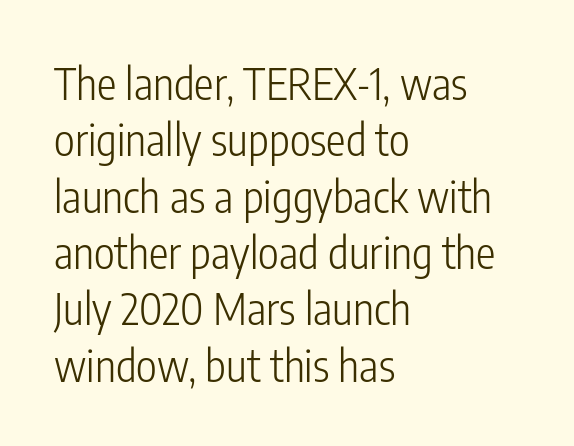
The image shows 44 px light, condensed sans-serif type, upright; set left-aligned, normal line spacing (1.28x), normal letter spacing, not underlined; low stroke contrast and a medium x-height.
